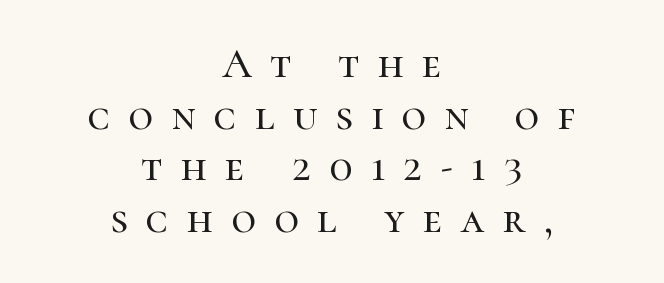
The image shows 42 px serif type, upright; set centered, line spacing 1.23x, unusually wide letter spacing (+0.44 em), not underlined; high stroke contrast and a medium x-height.
